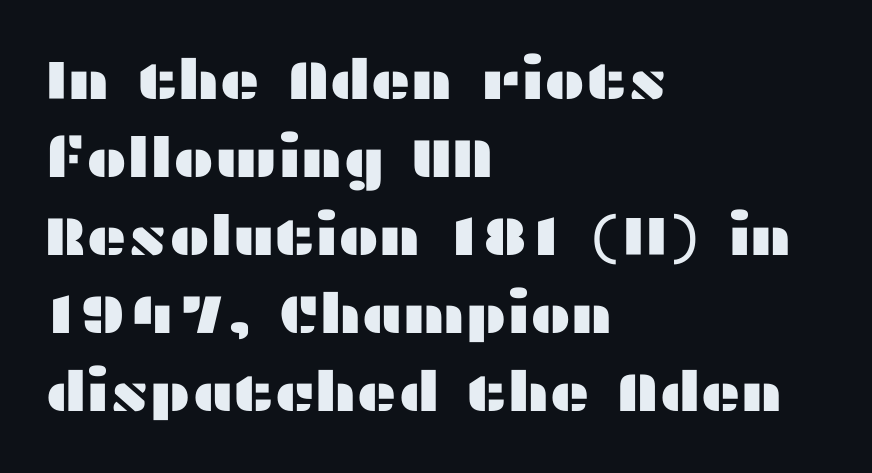
Q: Is the text italic (slanted)? A: No, it is upright.
Q: Is the typeface a serif or a sans-serif typeface? A: Sans-serif.
Q: Is the text underlined? A: No.
Q: How is the paragraph aligned? A: Left-aligned.
Q: Is the spacing between letters normal or unusually wide? A: Normal.
Q: Is the spacing between lines tight, normal or loose? A: Normal.
Q: Width (condensed, normal, or wide)? A: Wide.
Q: Stroke contrast? A: Medium.
Q: x-height? A: Medium.
Q: Monospaced? A: No.
